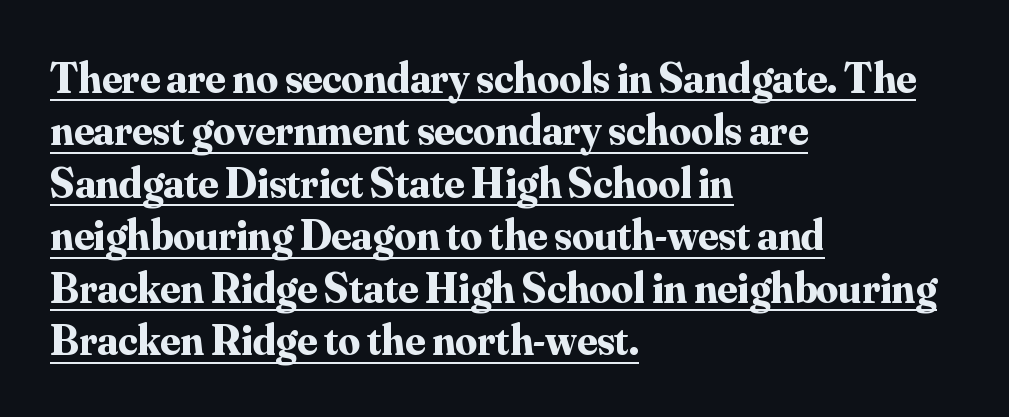
Q: Is the text bold? A: Yes.
Q: Is the text italic (slanted)? A: No, it is upright.
Q: Is the typeface a serif or a sans-serif typeface? A: Serif.
Q: Is the text underlined? A: Yes.
Q: How is the paragraph aligned? A: Left-aligned.
Q: Is the spacing between letters normal or unusually wide? A: Normal.
Q: Width (condensed, normal, or wide)? A: Normal.
Q: Stroke contrast? A: Medium.
Q: x-height? A: Small.
Q: Monospaced? A: No.
